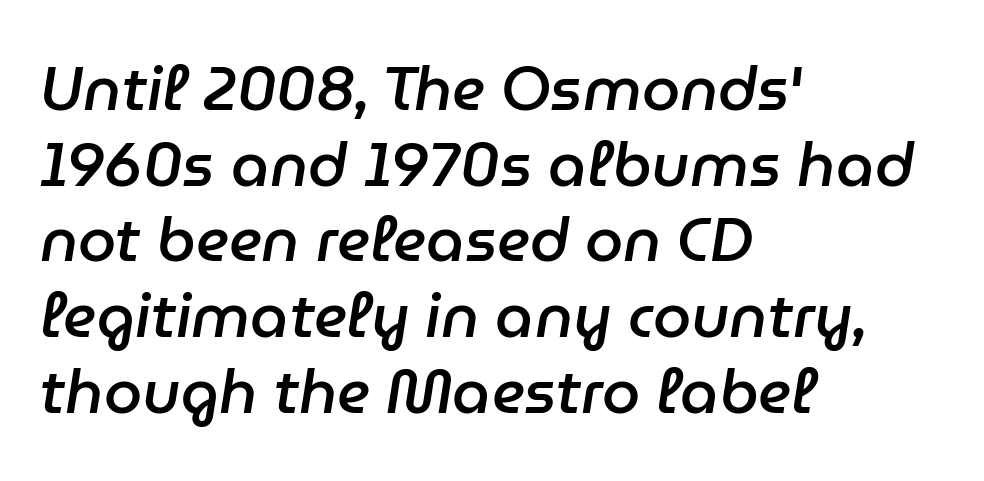
{"italic": "yes", "lean": "right", "slant_degrees": 9, "bold": "semi", "weight": "semibold", "width": "normal", "stroke_contrast": "low", "x_height": "medium", "monospaced": "no", "underline": "no", "align": "left", "line_spacing_ratio": 1.24, "letter_spacing": "normal", "letter_spacing_em": 0.0, "glyph_px": 61}
